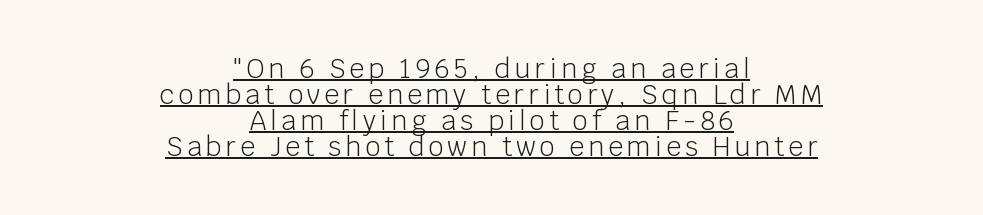
The image shows 26 px text type, upright; set centered, tight line spacing (1.0x), underlined.
